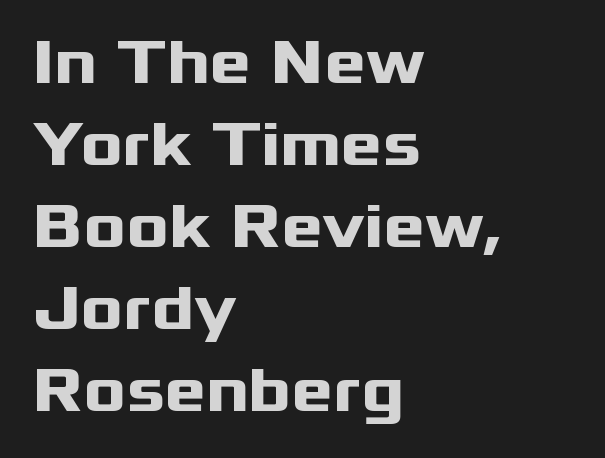
Q: Is the text bold? A: Yes.
Q: Is the text italic (slanted)? A: No, it is upright.
Q: Is the typeface a serif or a sans-serif typeface? A: Sans-serif.
Q: Is the text underlined? A: No.
Q: How is the paragraph aligned? A: Left-aligned.
Q: Is the spacing between letters normal or unusually wide? A: Normal.
Q: Is the spacing between lines tight, normal or loose? A: Normal.
Q: Width (condensed, normal, or wide)? A: Wide.
Q: Stroke contrast? A: Medium.
Q: x-height? A: Medium.
Q: Monospaced? A: No.
